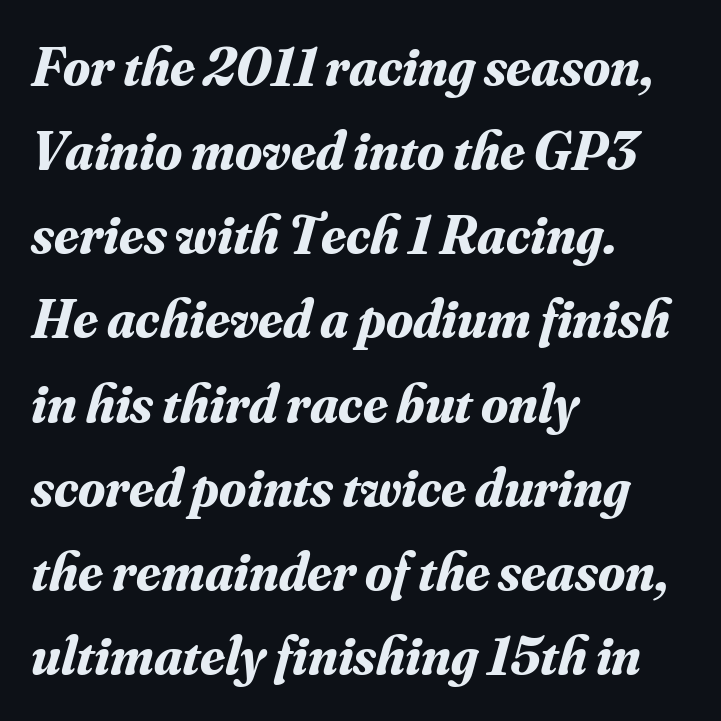
{"serif": "yes", "italic": "yes", "lean": "right", "slant_degrees": 16, "bold": "yes", "weight": "bold", "width": "normal", "stroke_contrast": "medium", "x_height": "small", "monospaced": "no", "underline": "no", "align": "left", "line_spacing": "normal", "line_spacing_ratio": 1.53, "letter_spacing": "normal", "letter_spacing_em": 0.0, "glyph_px": 55}
